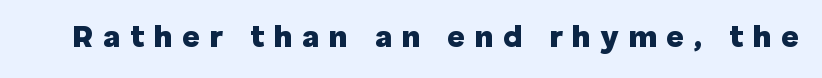
{"serif": "no", "italic": "no", "bold": "yes", "weight": "heavy", "width": "normal", "stroke_contrast": "low", "x_height": "medium", "monospaced": "no", "underline": "no", "letter_spacing": "wide", "letter_spacing_em": 0.3, "glyph_px": 31}
